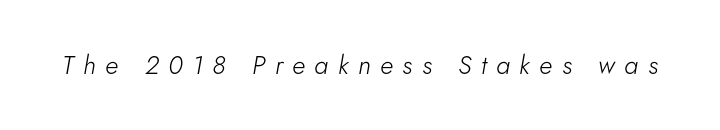
This rendering widens character spacing well past its baseline value. Think standard paragraph weight, or any step lighter than that. Bare-footed words on every line. The typography opts for an oblique posture over an upright one.
